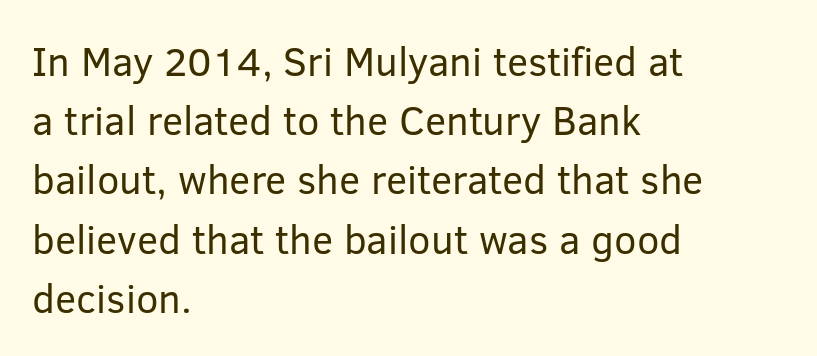
Q: Is the text bold? A: No.
Q: Is the text italic (slanted)? A: No, it is upright.
Q: Is the typeface a serif or a sans-serif typeface? A: Sans-serif.
Q: Is the text underlined? A: No.
Q: How is the paragraph aligned? A: Left-aligned.
Q: Is the spacing between letters normal or unusually wide? A: Normal.
Q: Is the spacing between lines tight, normal or loose? A: Normal.
Q: Width (condensed, normal, or wide)? A: Normal.
Q: Stroke contrast? A: Low.
Q: x-height? A: Medium.
Q: Monospaced? A: No.
